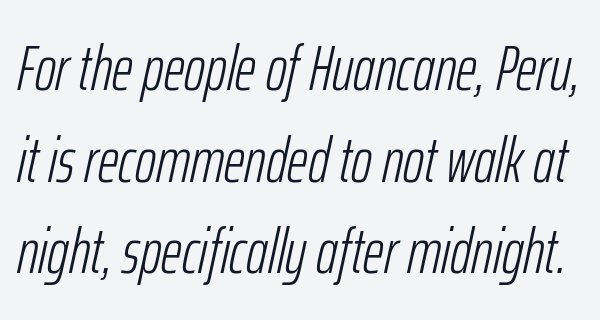
{"italic": "yes", "lean": "right", "slant_degrees": 12, "bold": "no", "weight": "light", "width": "condensed", "stroke_contrast": "low", "x_height": "medium", "monospaced": "no", "underline": "no", "line_spacing": "normal", "line_spacing_ratio": 1.43, "letter_spacing": "normal", "letter_spacing_em": 0.0, "glyph_px": 64}
